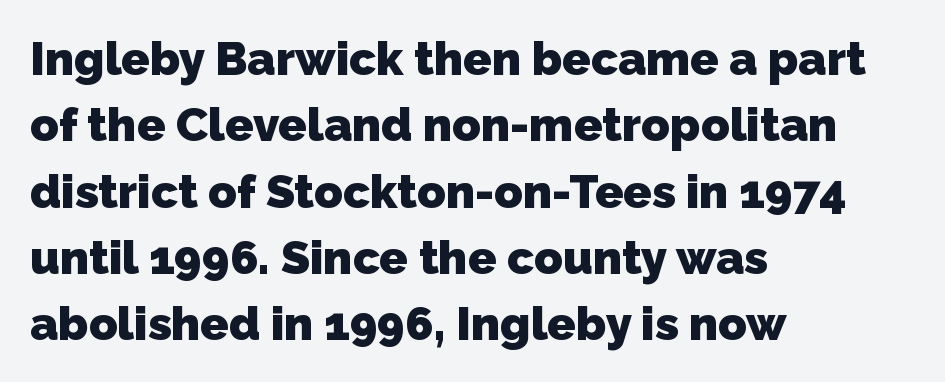
Each glyph is drawn with heavy, bold strokes. Teacher's note: observe the even left margin — that is flush-left alignment. A typesetter would call this zero additional tracking. The letters advance in unequal steps, a hallmark of proportional type. The strip under each line holds only bare page.
